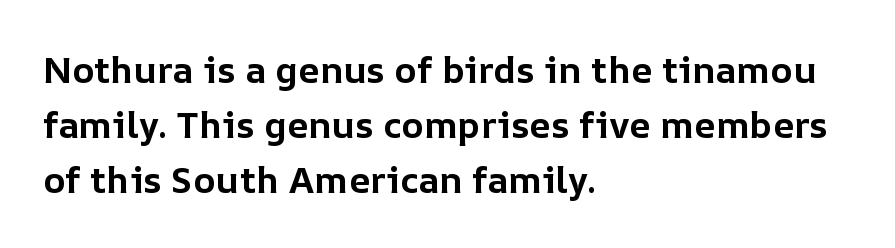
Q: Is the text bold? A: Yes.
Q: Is the text italic (slanted)? A: No, it is upright.
Q: Is the text underlined? A: No.
Q: How is the paragraph aligned? A: Left-aligned.
Q: Is the spacing between letters normal or unusually wide? A: Normal.
Q: Is the spacing between lines tight, normal or loose? A: Normal.
Q: Width (condensed, normal, or wide)? A: Normal.
Q: Stroke contrast? A: Low.
Q: x-height? A: Medium.
Q: Monospaced? A: No.
